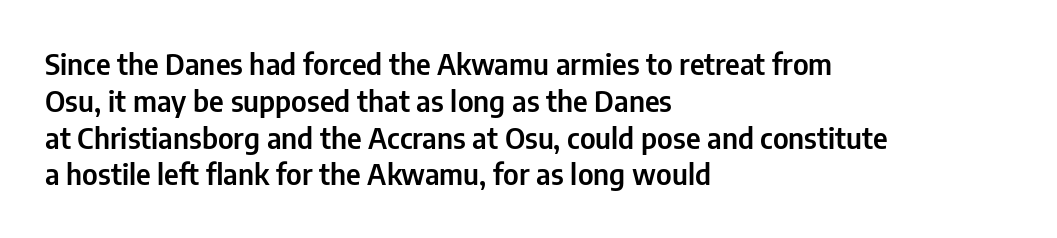
Observe the ordinary spacing: letters are neighbours, not strangers. Note: no serifs on the glyphs. Do the characters align in a grid? No, the font is proportional. Clear beneath every line of the passage. The lettering stays uniformly vertical, giving the passage a roman look. A classic flush-left, rag-right setting is used for this passage.
